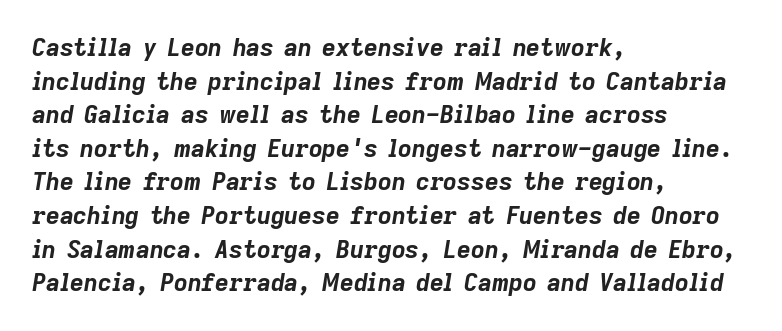
{"italic": "yes", "lean": "right", "slant_degrees": 9, "bold": "yes", "underline": "no", "align": "left", "line_spacing": "normal", "line_spacing_ratio": 1.4, "letter_spacing": "normal", "letter_spacing_em": 0.0, "glyph_px": 24}
